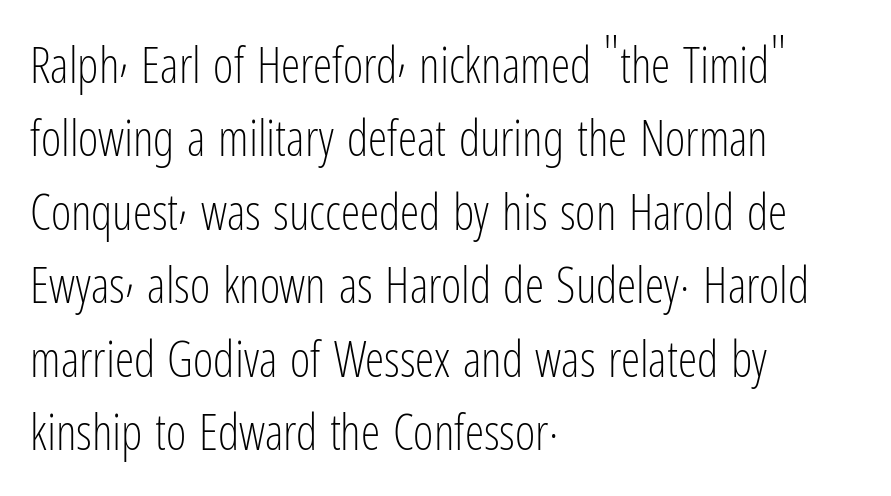
{"serif": "no", "italic": "no", "bold": "no", "weight": "light", "width": "condensed", "stroke_contrast": "low", "x_height": "medium", "monospaced": "no", "underline": "no", "align": "left", "line_spacing": "normal", "line_spacing_ratio": 1.5, "letter_spacing": "normal", "letter_spacing_em": 0.0, "glyph_px": 49}
